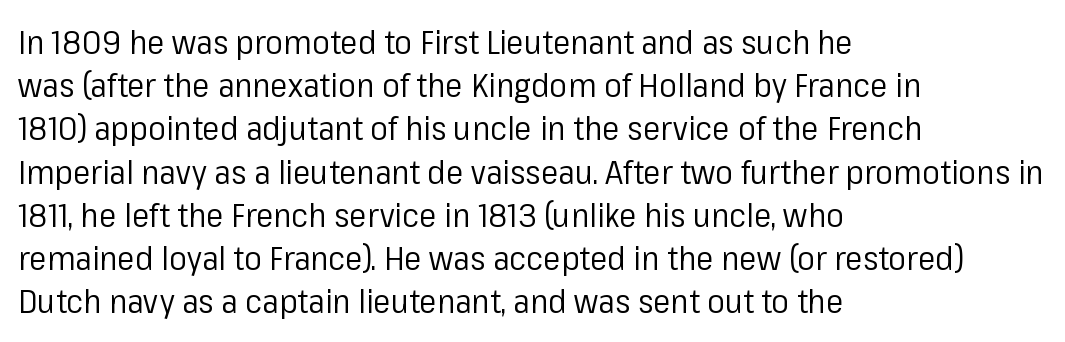
Q: Is the text bold? A: No.
Q: Is the text italic (slanted)? A: No, it is upright.
Q: Is the typeface a serif or a sans-serif typeface? A: Sans-serif.
Q: Is the text underlined? A: No.
Q: How is the paragraph aligned? A: Left-aligned.
Q: Is the spacing between letters normal or unusually wide? A: Normal.
Q: Is the spacing between lines tight, normal or loose? A: Normal.
Q: Width (condensed, normal, or wide)? A: Normal.
Q: Stroke contrast? A: Low.
Q: x-height? A: Medium.
Q: Monospaced? A: No.
